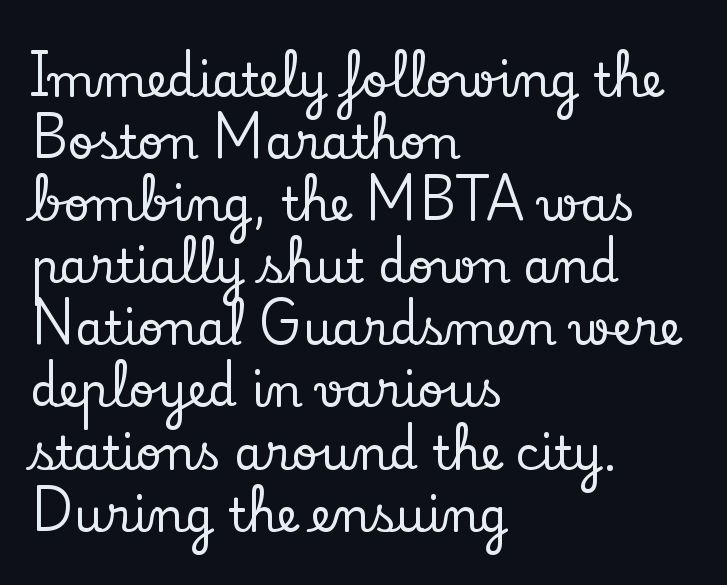
Does the leading feel generous? No, just average. Nothing unusual about the tracking: characters are spaced as the font intends. Is this a fixed-width face? No — the glyphs have proportional, varying widths.
